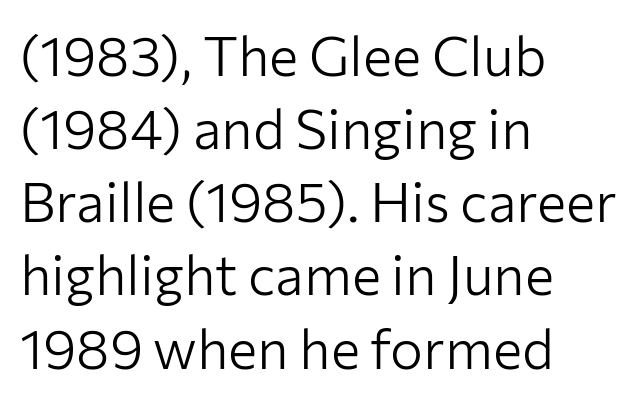
The image shows 55 px light sans-serif type, upright; set left-aligned, normal line spacing (1.33x), normal letter spacing, not underlined; low stroke contrast and a medium x-height.
